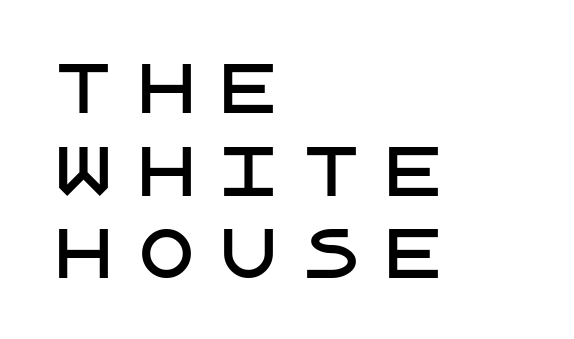
Q: Is the text italic (slanted)? A: No, it is upright.
Q: Is the typeface a serif or a sans-serif typeface? A: Sans-serif.
Q: Is the text underlined? A: No.
Q: How is the paragraph aligned? A: Left-aligned.
Q: Is the spacing between letters normal or unusually wide? A: Unusually wide.
Q: Is the spacing between lines tight, normal or loose? A: Normal.
Q: Width (condensed, normal, or wide)? A: Normal.
Q: Stroke contrast? A: Low.
Q: x-height? A: Large.
